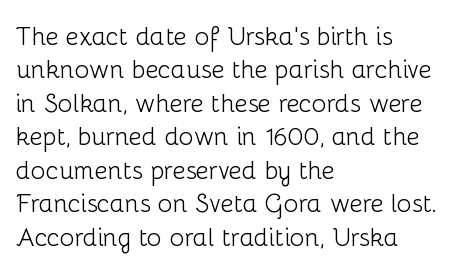
The image shows 25 px text type, upright; set left-aligned, normal line spacing (1.34x), normal letter spacing, not underlined.
